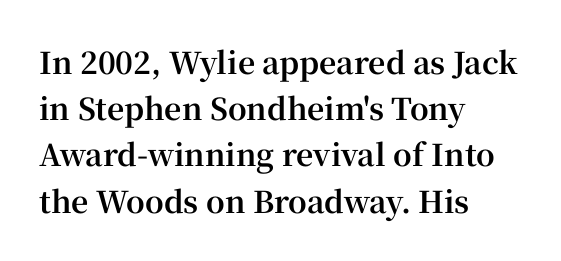
Q: Is the text bold? A: Yes.
Q: Is the text italic (slanted)? A: No, it is upright.
Q: Is the typeface a serif or a sans-serif typeface? A: Serif.
Q: Is the text underlined? A: No.
Q: How is the paragraph aligned? A: Left-aligned.
Q: Is the spacing between letters normal or unusually wide? A: Normal.
Q: Is the spacing between lines tight, normal or loose? A: Normal.
Q: Width (condensed, normal, or wide)? A: Normal.
Q: Stroke contrast? A: High.
Q: x-height? A: Medium.
Q: Monospaced? A: No.
